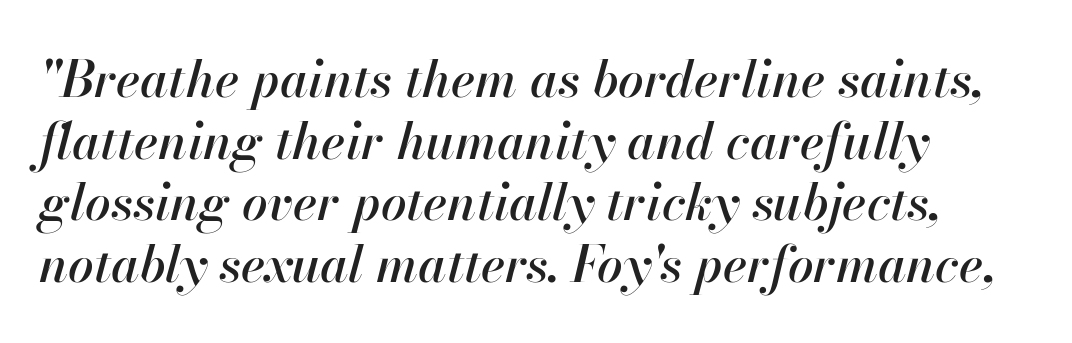
The image shows 51 px text type, italic (leaning right); set left-aligned, line spacing 1.21x, normal letter spacing, not underlined; high stroke contrast and a small x-height.
